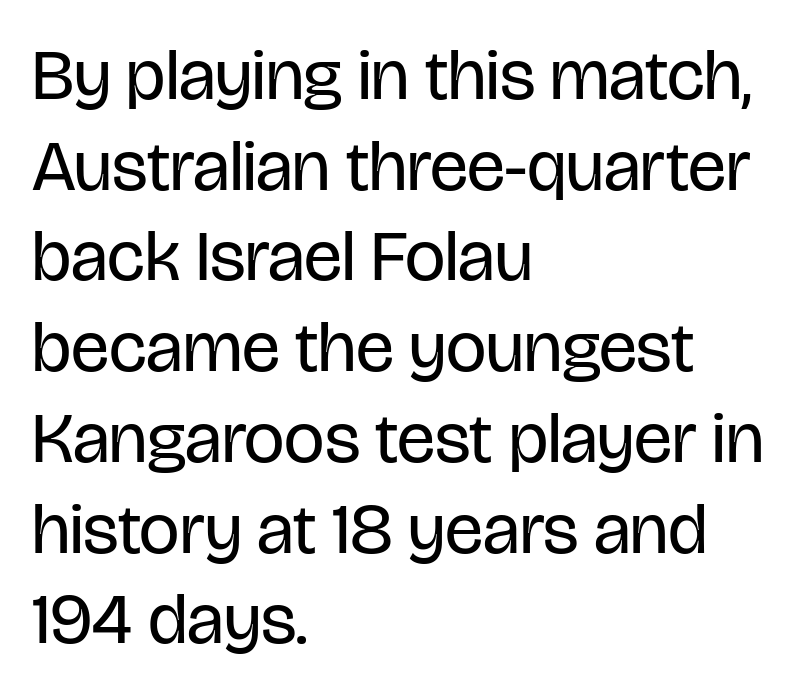
{"serif": "no", "italic": "no", "bold": "no", "weight": "regular", "width": "condensed", "stroke_contrast": "low", "x_height": "large", "monospaced": "no", "underline": "no", "align": "left", "line_spacing": "normal", "line_spacing_ratio": 1.26, "letter_spacing": "normal", "letter_spacing_em": 0.0, "glyph_px": 72}
